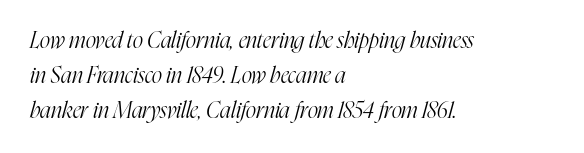
Students, observe: this is what conventionally led text looks like. This sample is left-justified, so line endings fall wherever the words run out. Italic: yes, the glyphs are oblique. Bold? No — there's no thickening of the strokes.
